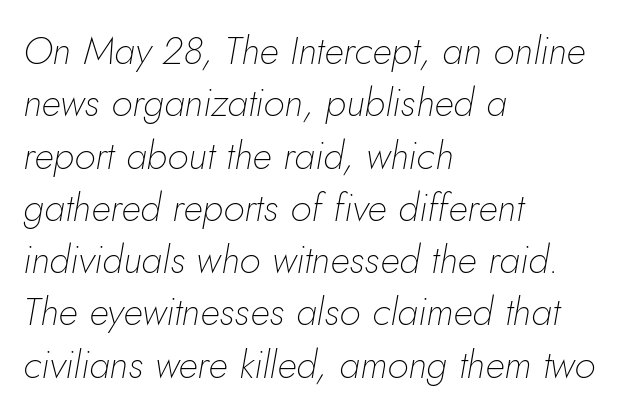
Q: Is the text bold? A: No.
Q: Is the text italic (slanted)? A: Yes, it leans right by about 10 degrees.
Q: Is the text underlined? A: No.
Q: How is the paragraph aligned? A: Left-aligned.
Q: Is the spacing between letters normal or unusually wide? A: Normal.
Q: Is the spacing between lines tight, normal or loose? A: Normal.
Q: Width (condensed, normal, or wide)? A: Normal.
Q: Stroke contrast? A: Low.
Q: x-height? A: Small.
Q: Monospaced? A: No.
